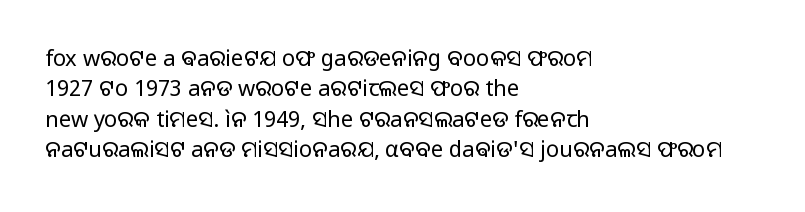
Q: Is the text bold? A: No.
Q: Is the text italic (slanted)? A: No, it is upright.
Q: Is the text underlined? A: No.
Q: How is the paragraph aligned? A: Left-aligned.
Q: Is the spacing between letters normal or unusually wide? A: Normal.
Q: Is the spacing between lines tight, normal or loose? A: Normal.
